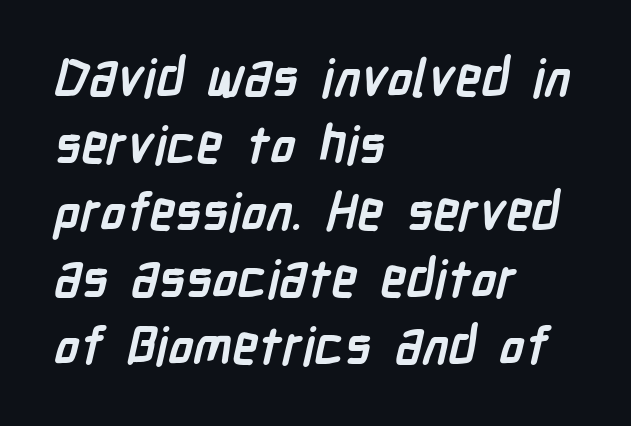
The image shows 52 px semibold, condensed sans-serif type; set left-aligned, normal line spacing (1.29x), normal letter spacing, not underlined; low stroke contrast and a medium x-height.
